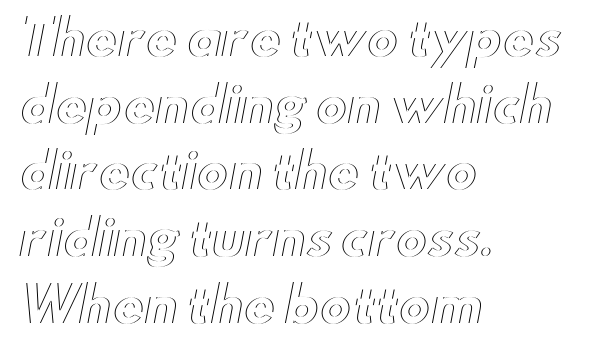
The image shows 48 px wide type; set left-aligned, normal line spacing (1.39x), normal letter spacing, not underlined; a small x-height.
